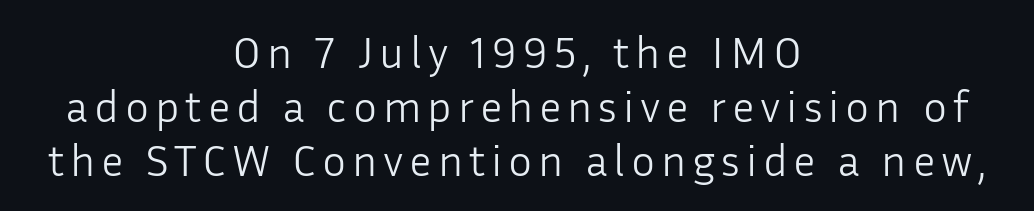
The image shows 45 px light sans-serif type, upright; set centered, line spacing 1.2x, not underlined; low stroke contrast and a medium x-height.
